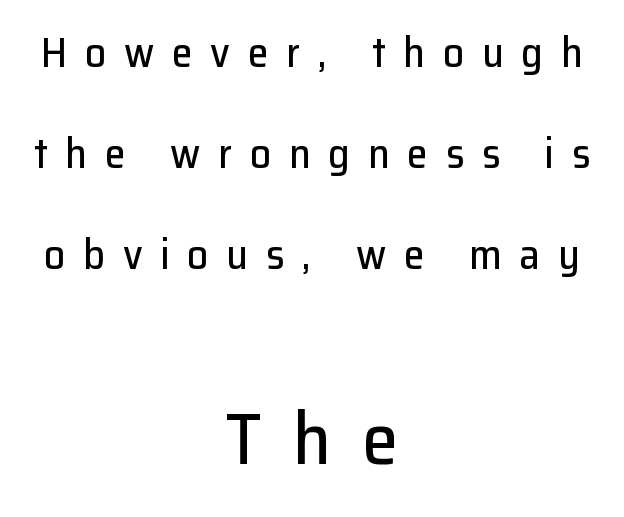
Q: Is the text italic (slanted)? A: No, it is upright.
Q: Is the typeface a serif or a sans-serif typeface? A: Sans-serif.
Q: Is the text underlined? A: No.
Q: How is the paragraph aligned? A: Centered.
Q: Is the spacing between letters normal or unusually wide? A: Unusually wide.
Q: Is the spacing between lines tight, normal or loose? A: Loose.
Q: Which block of text is set in a larger size, the first (top) or the second (bottom)? A: The second (bottom) one.
Q: Width (condensed, normal, or wide)? A: Normal.
Q: Stroke contrast? A: Low.
Q: x-height? A: Medium.
Q: Monospaced? A: No.
